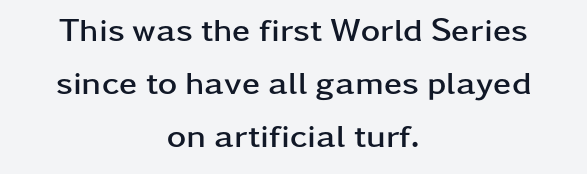
Is there much room between lines? A standard amount, neither cramped nor airy. No feet cap the strokes, marking this as sans-serif type. Short and long lines alike share a common midpoint. Set as a true bold cut, around the 700 mark. Standard letterfit; no display-style spreading of the glyphs. Italic: no, the glyphs are upright roman.
